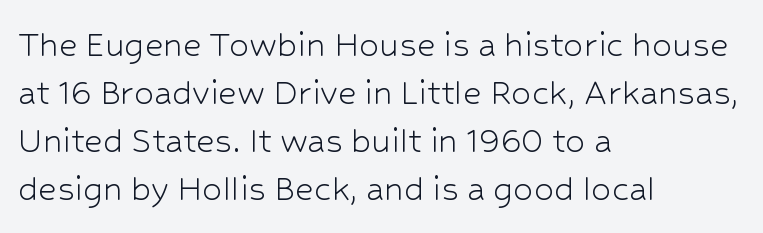
Think of a printed novel: that variable character pitch is what you see here. Between one letter and the next there's only the usual sliver of space. Teacher's note: observe the even left margin — that is flush-left alignment. Honestly, there is no underline to notice here at all. The characters display no serif detailing; their extremities are plain. This sample uses an upright cut, with every glyph sitting square on the baseline.
